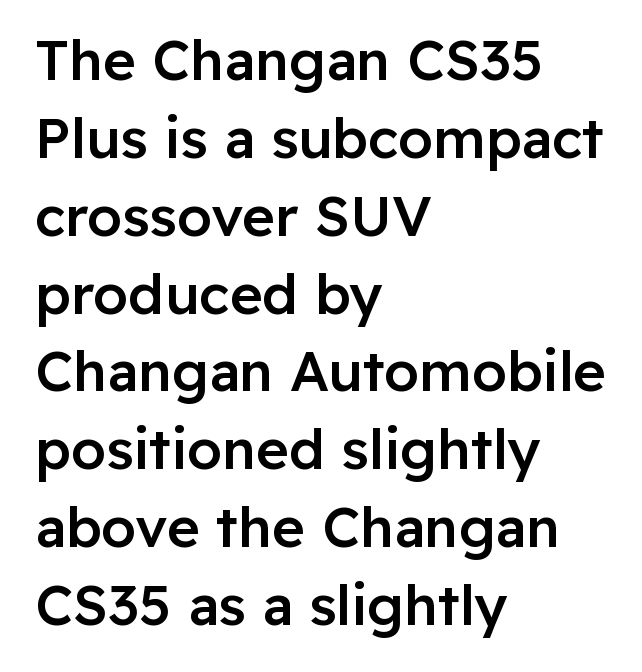
{"serif": "no", "italic": "no", "bold": "semi", "weight": "semibold", "width": "normal", "stroke_contrast": "low", "x_height": "medium", "monospaced": "no", "underline": "no", "align": "left", "line_spacing": "normal", "line_spacing_ratio": 1.39, "letter_spacing": "normal", "letter_spacing_em": 0.0, "glyph_px": 56}
